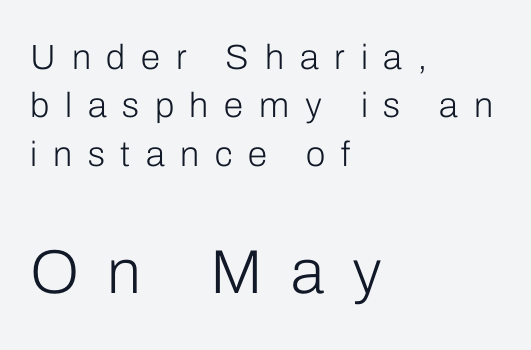
Q: Is the text bold? A: No.
Q: Is the text italic (slanted)? A: No, it is upright.
Q: Is the typeface a serif or a sans-serif typeface? A: Sans-serif.
Q: Is the text underlined? A: No.
Q: How is the paragraph aligned? A: Left-aligned.
Q: Is the spacing between letters normal or unusually wide? A: Unusually wide.
Q: Is the spacing between lines tight, normal or loose? A: Normal.
Q: Which block of text is set in a larger size, the first (top) or the second (bottom)? A: The second (bottom) one.
Q: Width (condensed, normal, or wide)? A: Normal.
Q: Stroke contrast? A: Low.
Q: x-height? A: Medium.
Q: Monospaced? A: No.
